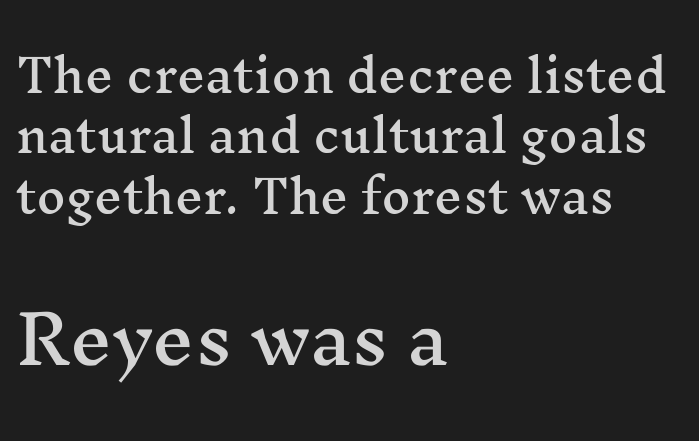
{"serif": "yes", "italic": "no", "width": "wide", "stroke_contrast": "medium", "x_height": "medium", "monospaced": "no", "underline": "no", "align": "left", "line_spacing": "normal", "line_spacing_ratio": 1.34, "letter_spacing": "normal", "letter_spacing_em": 0.0, "larger_block": "second", "size_ratio": 1.49, "glyph_px": 67}
